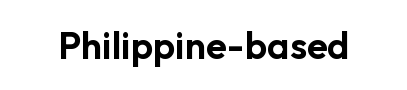
{"serif": "no", "italic": "no", "width": "normal", "stroke_contrast": "low", "x_height": "medium", "monospaced": "no", "underline": "no", "letter_spacing": "normal", "letter_spacing_em": 0.0, "glyph_px": 38}
